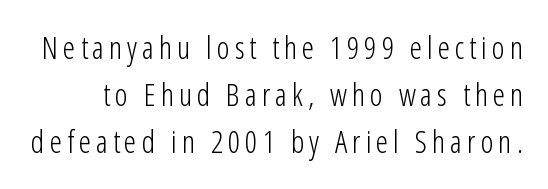
{"serif": "no", "italic": "no", "bold": "no", "weight": "light", "width": "condensed", "stroke_contrast": "low", "x_height": "medium", "monospaced": "no", "underline": "no", "line_spacing": "normal", "line_spacing_ratio": 1.52, "glyph_px": 31}
